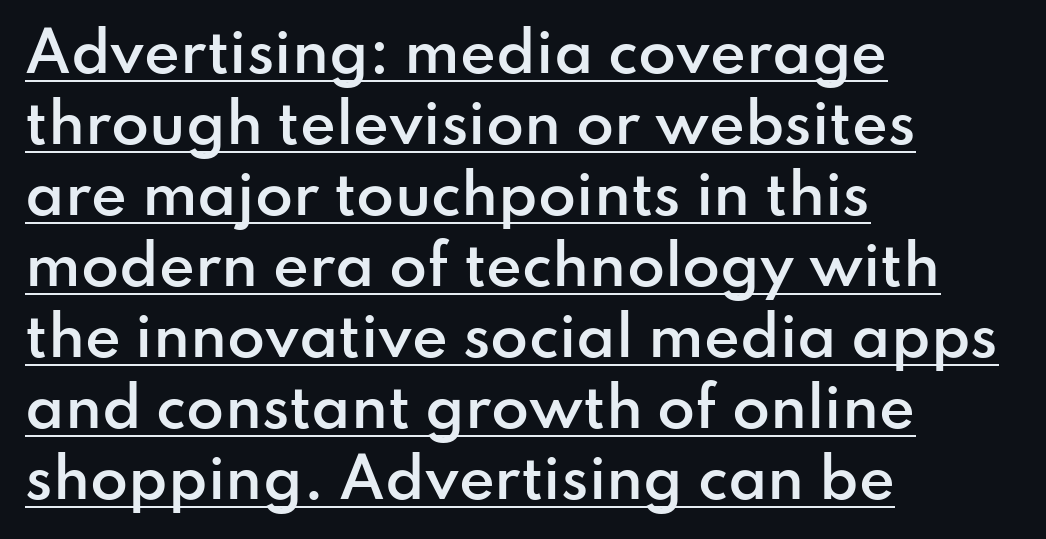
The image shows 55 px semibold sans-serif type, upright; set left-aligned, normal line spacing (1.29x), normal letter spacing, underlined; low stroke contrast and a small x-height.
